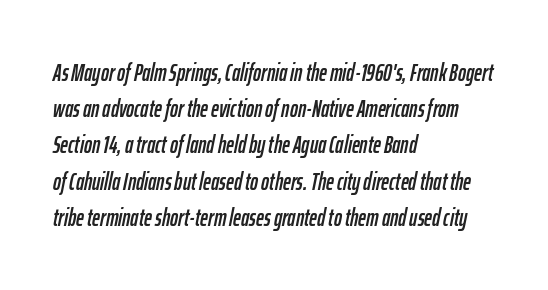
Q: Is the text italic (slanted)? A: Yes, it leans right by about 12 degrees.
Q: Is the text underlined? A: No.
Q: How is the paragraph aligned? A: Left-aligned.
Q: Is the spacing between letters normal or unusually wide? A: Normal.
Q: Is the spacing between lines tight, normal or loose? A: Normal.
